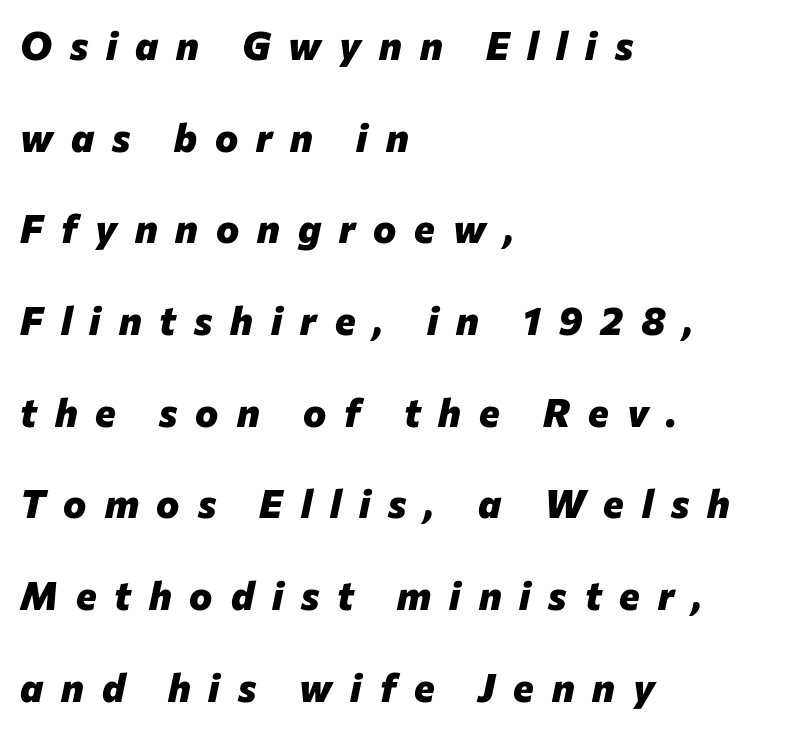
Q: Is the text bold? A: Yes.
Q: Is the text italic (slanted)? A: Yes, it leans right by about 12 degrees.
Q: Is the text underlined? A: No.
Q: How is the paragraph aligned? A: Left-aligned.
Q: Is the spacing between letters normal or unusually wide? A: Unusually wide.
Q: Is the spacing between lines tight, normal or loose? A: Loose.
Q: Width (condensed, normal, or wide)? A: Normal.
Q: Stroke contrast? A: Low.
Q: x-height? A: Medium.
Q: Monospaced? A: No.
